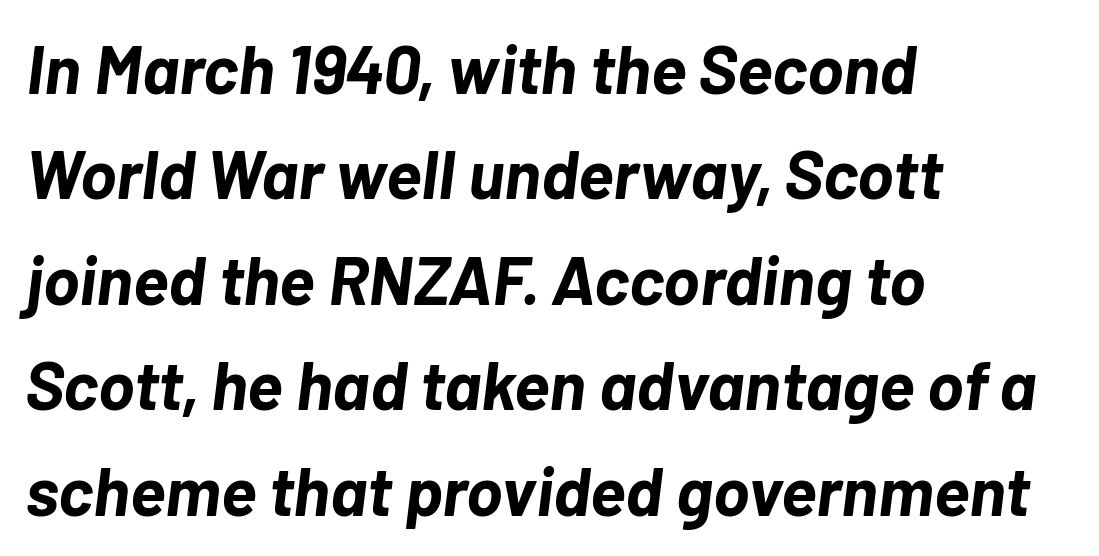
{"italic": "yes", "lean": "right", "slant_degrees": 7, "bold": "yes", "weight": "bold", "width": "normal", "stroke_contrast": "low", "x_height": "medium", "monospaced": "no", "underline": "no", "align": "left", "line_spacing": "normal", "line_spacing_ratio": 1.55, "letter_spacing": "normal", "letter_spacing_em": 0.0, "glyph_px": 68}
